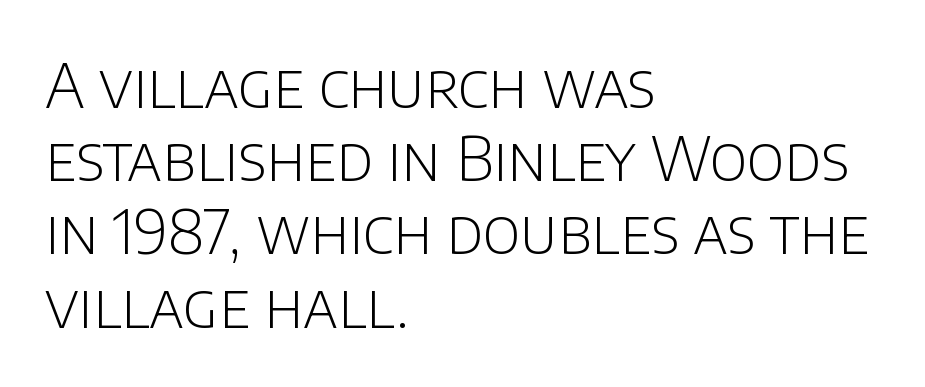
Q: Is the text bold? A: No.
Q: Is the text italic (slanted)? A: No, it is upright.
Q: Is the typeface a serif or a sans-serif typeface? A: Sans-serif.
Q: Is the text underlined? A: No.
Q: How is the paragraph aligned? A: Left-aligned.
Q: Is the spacing between letters normal or unusually wide? A: Normal.
Q: Width (condensed, normal, or wide)? A: Normal.
Q: Stroke contrast? A: Low.
Q: x-height? A: Large.
Q: Monospaced? A: No.
